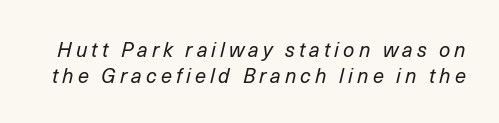
The font is comparable to plain body text, perhaps lighter. How are the letters spaced? Widely, with obvious added tracking. These lines sit exactly where default settings would place them. Clear beneath every line of the passage.
